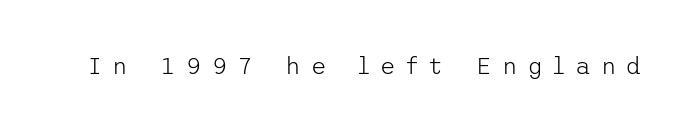
{"italic": "no", "bold": "no", "underline": "no", "letter_spacing": "wide", "letter_spacing_em": 0.42, "glyph_px": 24}
